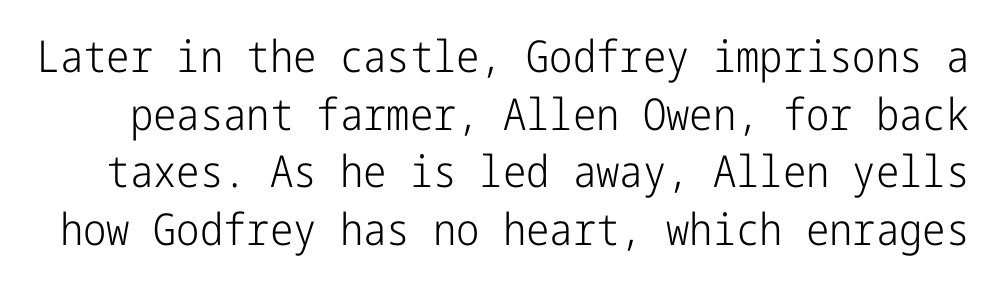
{"serif": "no", "italic": "no", "bold": "no", "weight": "light", "width": "condensed", "stroke_contrast": "low", "x_height": "medium", "underline": "no", "line_spacing": "normal", "line_spacing_ratio": 1.31, "letter_spacing": "normal", "letter_spacing_em": 0.0, "glyph_px": 44}
